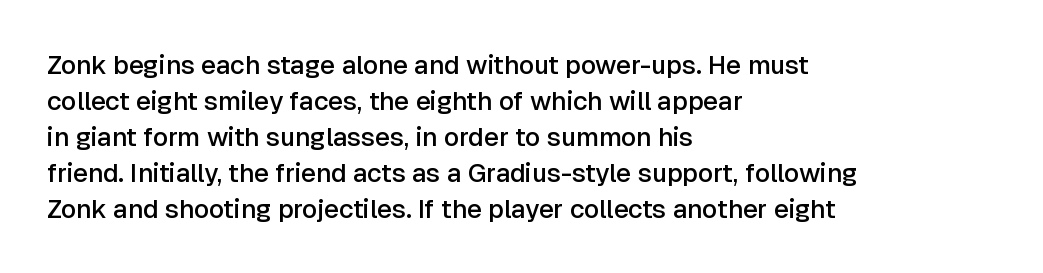
Q: Is the text bold? A: Semi-bold.
Q: Is the text italic (slanted)? A: No, it is upright.
Q: Is the text underlined? A: No.
Q: How is the paragraph aligned? A: Left-aligned.
Q: Is the spacing between letters normal or unusually wide? A: Normal.
Q: Is the spacing between lines tight, normal or loose? A: Normal.
